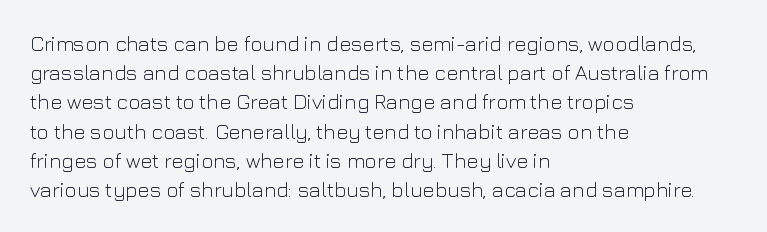
Q: Is the text bold? A: No.
Q: Is the text italic (slanted)? A: No, it is upright.
Q: Is the text underlined? A: No.
Q: How is the paragraph aligned? A: Left-aligned.
Q: Is the spacing between letters normal or unusually wide? A: Normal.
Q: Is the spacing between lines tight, normal or loose? A: Normal.
